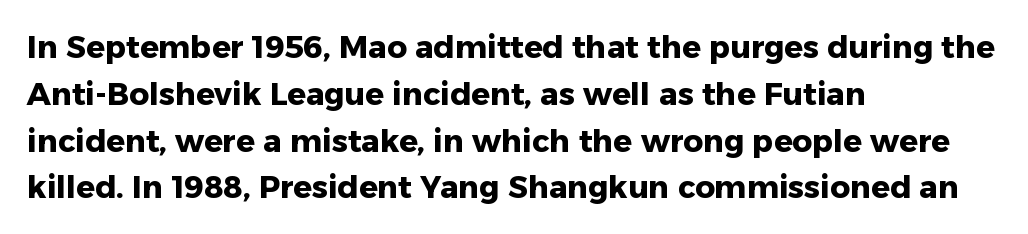
{"serif": "no", "italic": "no", "bold": "yes", "weight": "heavy", "width": "normal", "stroke_contrast": "low", "x_height": "medium", "monospaced": "no", "underline": "no", "align": "left", "line_spacing": "normal", "line_spacing_ratio": 1.51, "letter_spacing": "normal", "letter_spacing_em": 0.0, "glyph_px": 31}
